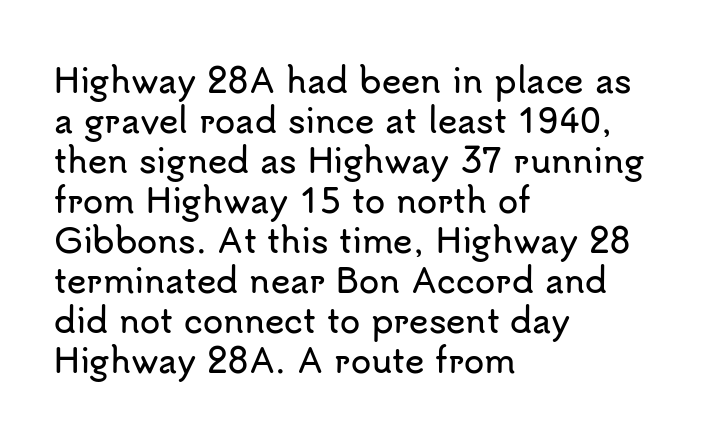
Q: Is the text italic (slanted)? A: No, it is upright.
Q: Is the typeface a serif or a sans-serif typeface? A: Sans-serif.
Q: Is the text underlined? A: No.
Q: How is the paragraph aligned? A: Left-aligned.
Q: Is the spacing between letters normal or unusually wide? A: Normal.
Q: Width (condensed, normal, or wide)? A: Normal.
Q: Stroke contrast? A: Low.
Q: x-height? A: Small.
Q: Monospaced? A: No.
